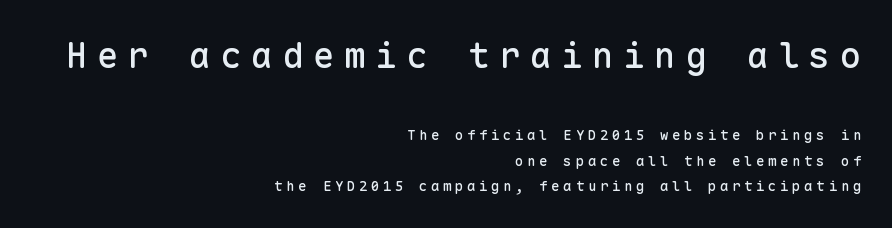
Q: Is the text italic (slanted)? A: No, it is upright.
Q: Is the typeface a serif or a sans-serif typeface? A: Sans-serif.
Q: Is the text underlined? A: No.
Q: How is the paragraph aligned? A: Right-aligned.
Q: Is the spacing between letters normal or unusually wide? A: Unusually wide.
Q: Which block of text is set in a larger size, the first (top) or the second (bottom)? A: The first (top) one.
Q: Width (condensed, normal, or wide)? A: Normal.
Q: Stroke contrast? A: Low.
Q: x-height? A: Medium.
Q: Monospaced? A: Yes.
